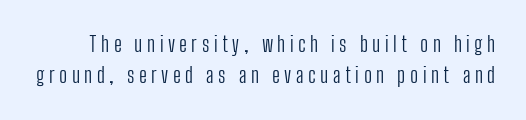
The image shows 21 px text type, upright; set normal line spacing (1.5x), unusually wide letter spacing (+0.21 em), not underlined.
